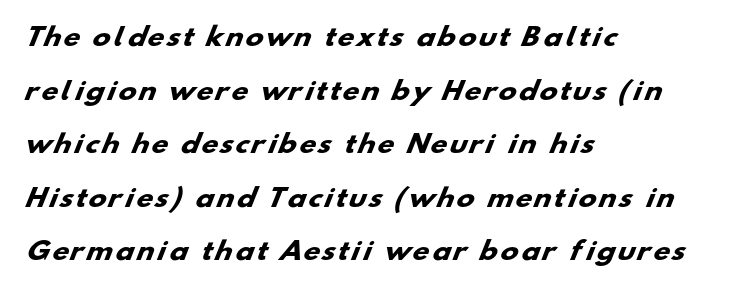
The image shows 24 px bold type; set left-aligned, loose line spacing (2.23x), not underlined.
